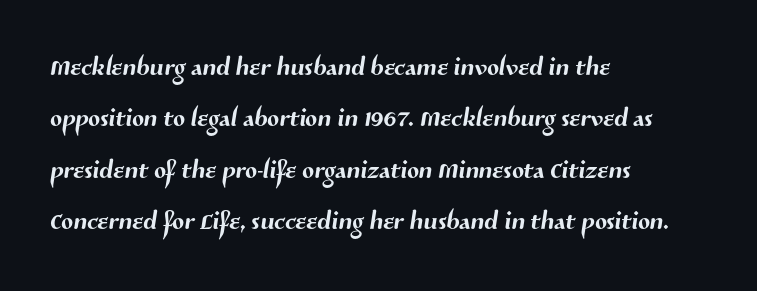
Nothing sits at the stroke ends, so this counts as sans-serif. You could call the tracking neutral — neither tight nor loose. The area under the type is left untouched. Looks like regular typesetting: each glyph gets only the width it needs. The text block is weighted toward the left margin, trailing off unevenly rightward. The block of text has a typical density, with ordinary space between rows.
